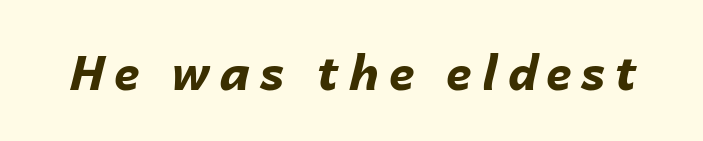
This rendering features lettering with no underline. Here the designer chose a conventional face with non-uniform glyph widths. The whole block is typeset with a tilt. Strong, thick strokes mark this as bold type. Tracking here is generous; glyphs stand well apart from one another.
